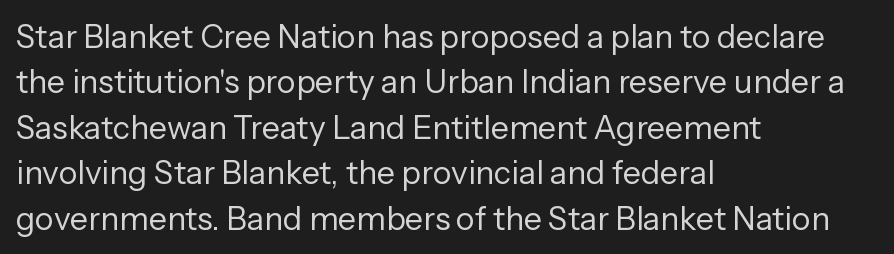
Q: Is the text bold? A: No.
Q: Is the text italic (slanted)? A: No, it is upright.
Q: Is the typeface a serif or a sans-serif typeface? A: Sans-serif.
Q: Is the text underlined? A: No.
Q: How is the paragraph aligned? A: Left-aligned.
Q: Is the spacing between letters normal or unusually wide? A: Normal.
Q: Is the spacing between lines tight, normal or loose? A: Normal.
Q: Width (condensed, normal, or wide)? A: Normal.
Q: Stroke contrast? A: Low.
Q: x-height? A: Medium.
Q: Monospaced? A: No.
